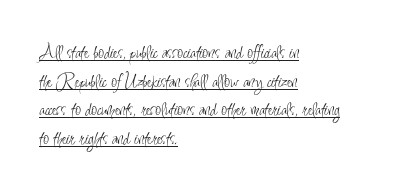
Every word sits above its own underline. A light-to-regular cut is what we see here. Words appear dense and cohesive because spacing is normal.
